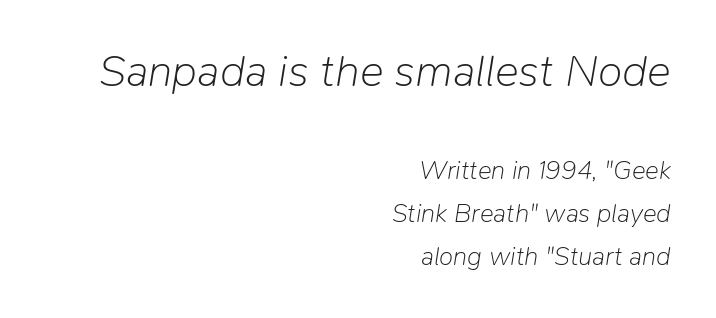
{"italic": "yes", "lean": "right", "slant_degrees": 9, "bold": "no", "weight": "light", "width": "normal", "stroke_contrast": "low", "x_height": "medium", "monospaced": "no", "underline": "no", "align": "right", "line_spacing": "normal", "line_spacing_ratio": 1.65, "letter_spacing": "normal", "letter_spacing_em": 0.0, "larger_block": "first", "size_ratio": 1.73, "glyph_px": 45}
